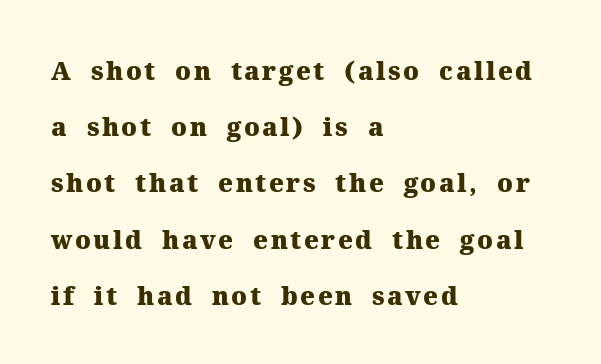
The image shows 25 px bold type, upright; set left-aligned, loose line spacing (2.25x), not underlined.
